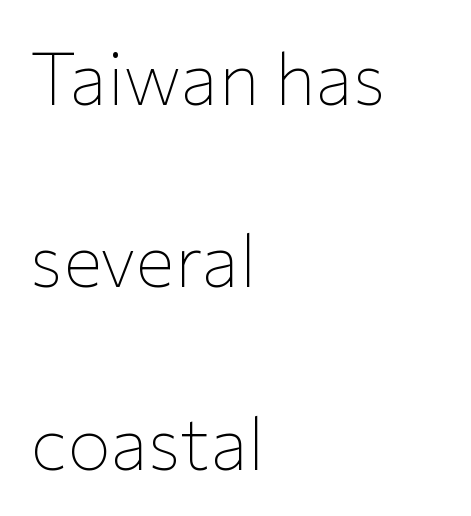
The image shows 73 px thin sans-serif type, upright; set left-aligned, loose line spacing (2.5x), normal letter spacing, not underlined; low stroke contrast and a medium x-height.
